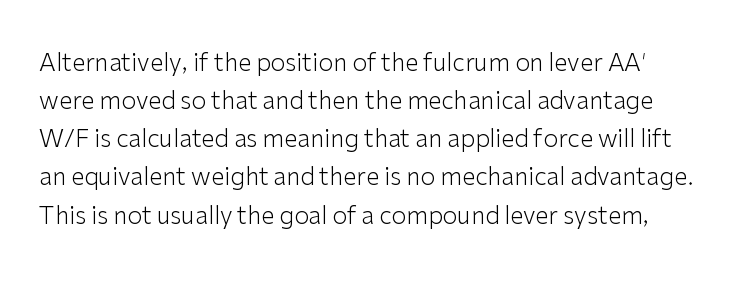
The image shows 24 px text type, upright; set normal line spacing (1.59x), normal letter spacing, not underlined.
